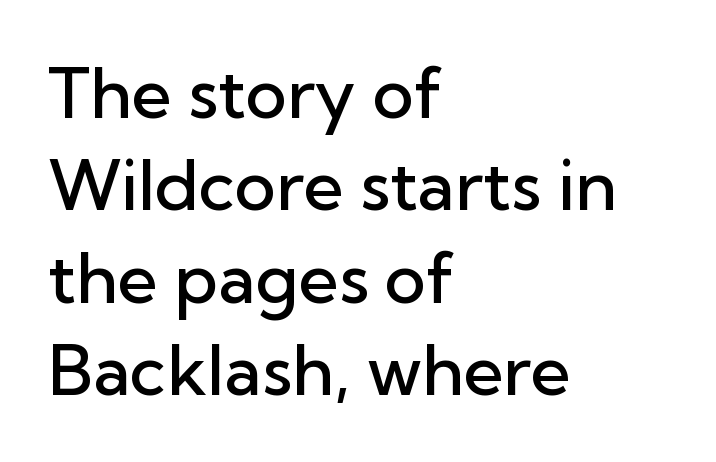
{"serif": "no", "italic": "no", "bold": "semi", "weight": "semibold", "width": "normal", "stroke_contrast": "low", "x_height": "medium", "monospaced": "no", "underline": "no", "align": "left", "line_spacing": "normal", "line_spacing_ratio": 1.32, "letter_spacing": "normal", "letter_spacing_em": 0.0, "glyph_px": 70}
